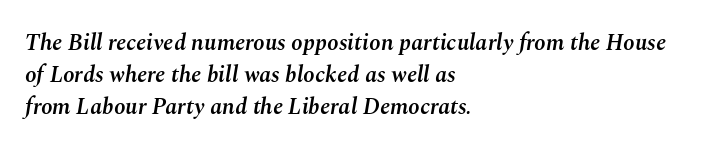
The image shows 23 px text type, italic (leaning right); set left-aligned, normal line spacing (1.39x), normal letter spacing, not underlined.
